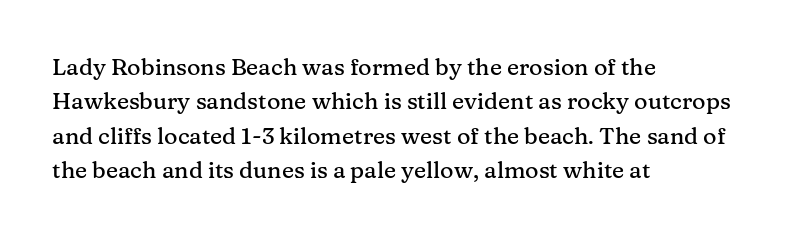
{"italic": "no", "underline": "no", "align": "left", "line_spacing": "normal", "line_spacing_ratio": 1.49, "letter_spacing": "normal", "letter_spacing_em": 0.0, "glyph_px": 23}
